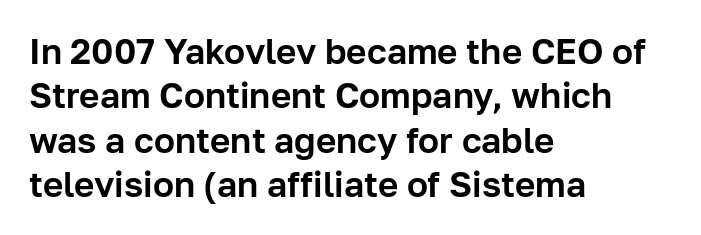
{"serif": "no", "italic": "no", "width": "normal", "stroke_contrast": "low", "x_height": "medium", "monospaced": "no", "underline": "no", "align": "left", "line_spacing": "normal", "line_spacing_ratio": 1.27, "letter_spacing": "normal", "letter_spacing_em": 0.0, "glyph_px": 35}
